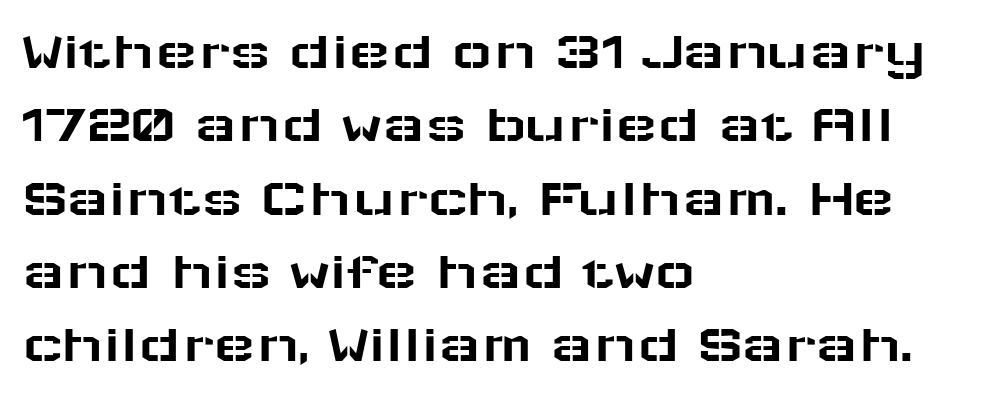
Q: Is the text italic (slanted)? A: No, it is upright.
Q: Is the typeface a serif or a sans-serif typeface? A: Sans-serif.
Q: Is the text underlined? A: No.
Q: How is the paragraph aligned? A: Left-aligned.
Q: Is the spacing between letters normal or unusually wide? A: Normal.
Q: Is the spacing between lines tight, normal or loose? A: Normal.
Q: Width (condensed, normal, or wide)? A: Wide.
Q: Stroke contrast? A: Low.
Q: x-height? A: Medium.
Q: Monospaced? A: No.
